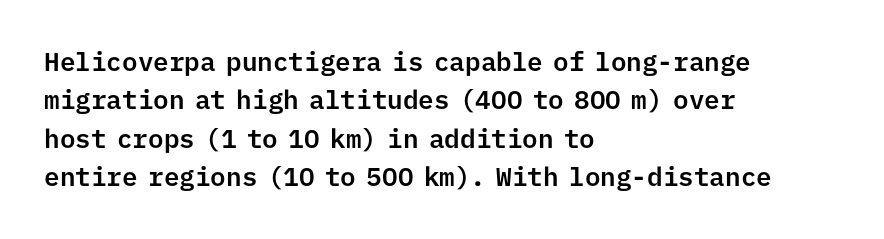
These lines keep a tight, regular rhythm from letter to letter. A student would call this left alignment; a typographer would say flush left, rag right. Descenders are the only things crossing below the line. Evenly set lines give the paragraph a standard silhouette. Ordinary non-slanted type is in use.
